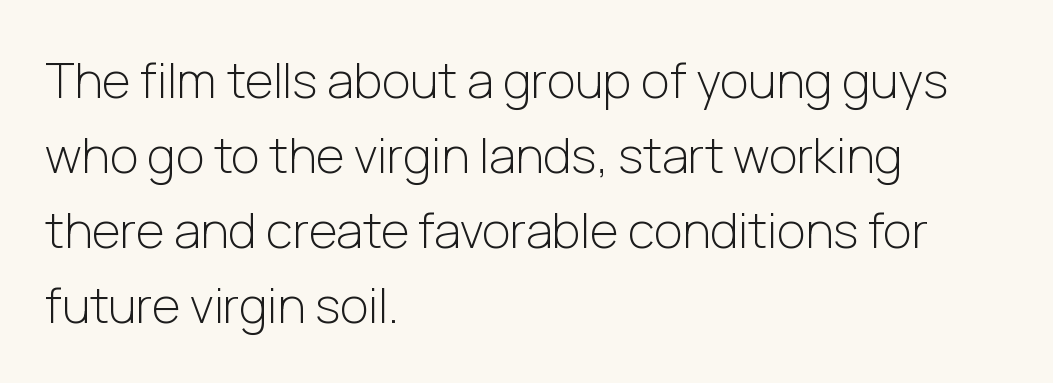
The vertical gap from one line to the next is medium. Descenders hang freely into open space. Every row of glyphs begins at an identical x-position on the left. Students, note that the glyphs here touch the page at normal intervals. Think of a printed novel: that variable character pitch is what you see here. This is the regular roman posture of the typeface.
